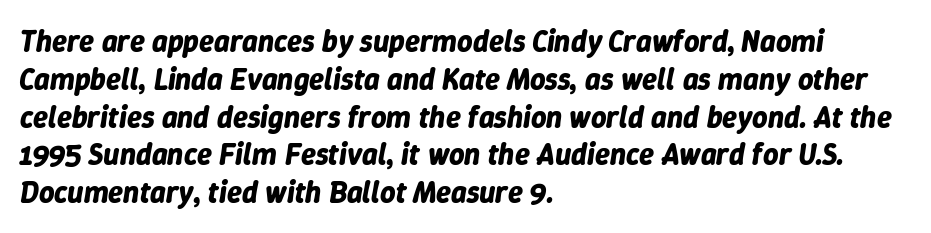
{"italic": "yes", "lean": "right", "slant_degrees": 9, "bold": "yes", "weight": "bold", "width": "normal", "stroke_contrast": "low", "x_height": "medium", "monospaced": "no", "underline": "no", "align": "left", "line_spacing": "normal", "line_spacing_ratio": 1.26, "letter_spacing": "normal", "letter_spacing_em": 0.0, "glyph_px": 30}
